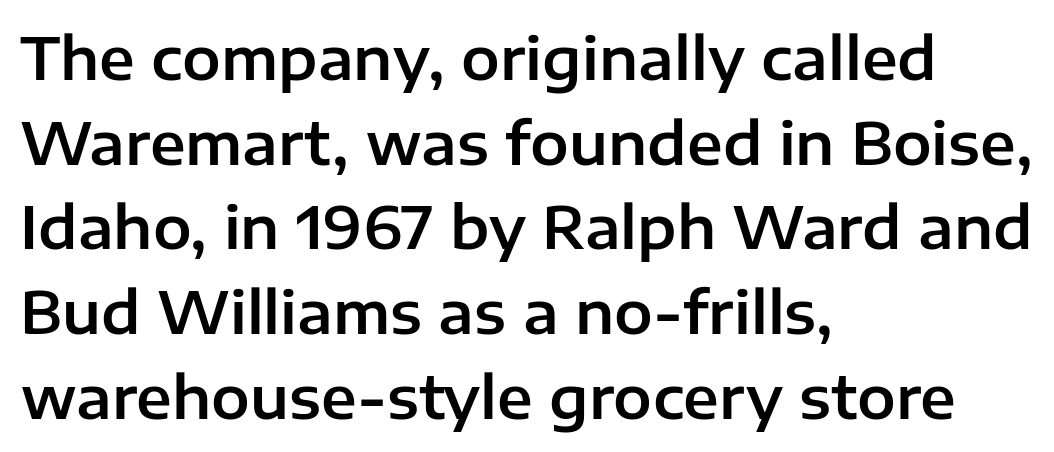
All the whitespace from short lines collects on the right. Is there much room between lines? A standard amount, neither cramped nor airy. The passage shown is typed in a proportional face where columns would drift. The space beneath each line is pristine and unruled.
